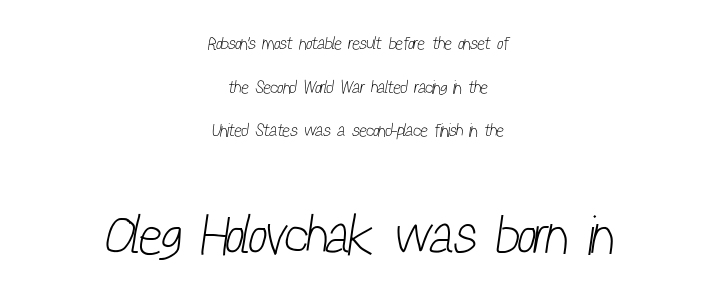
The image shows 55 px light, condensed sans-serif type; set centered, loose line spacing (2.43x), normal letter spacing, not underlined; the second (bottom) block is 3.06x larger; low stroke contrast and a medium x-height.
